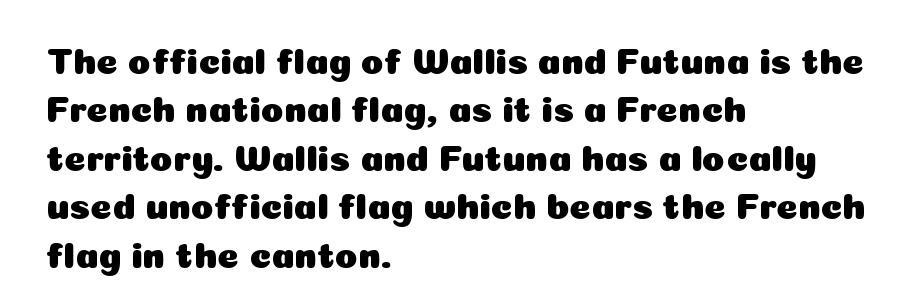
Q: Is the text italic (slanted)? A: No, it is upright.
Q: Is the typeface a serif or a sans-serif typeface? A: Sans-serif.
Q: Is the text underlined? A: No.
Q: How is the paragraph aligned? A: Left-aligned.
Q: Is the spacing between letters normal or unusually wide? A: Normal.
Q: Is the spacing between lines tight, normal or loose? A: Normal.
Q: Width (condensed, normal, or wide)? A: Normal.
Q: Stroke contrast? A: Low.
Q: x-height? A: Medium.
Q: Monospaced? A: No.
